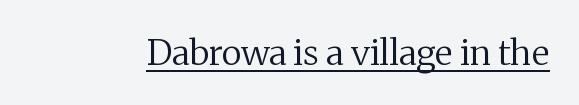
The lettering holds an erect, upright posture throughout. The horizontal fit of the characters is conventional and even. Is this a fixed-width face? No — the glyphs have proportional, varying widths. Stem width sits at or under what a default text font uses.
